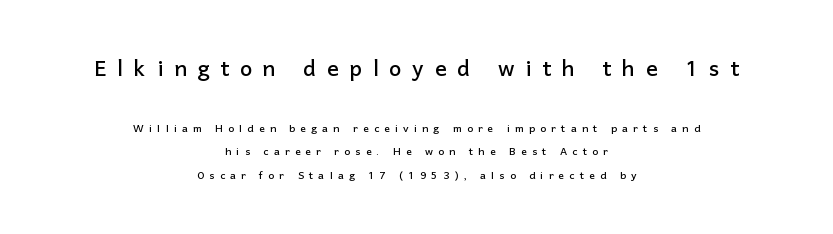
The image shows 29 px sans-serif type, upright; set centered, normal line spacing (1.68x), unusually wide letter spacing (+0.37 em), not underlined; the first (top) block is 2.07x larger; low stroke contrast and a medium x-height.
